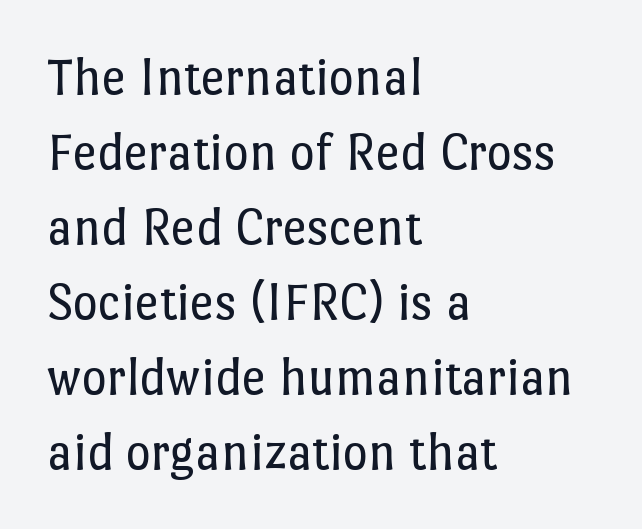
{"italic": "no", "bold": "no", "weight": "regular", "width": "normal", "stroke_contrast": "low", "x_height": "medium", "monospaced": "no", "underline": "no", "align": "left", "line_spacing": "normal", "line_spacing_ratio": 1.39, "letter_spacing": "normal", "letter_spacing_em": 0.0, "glyph_px": 54}
